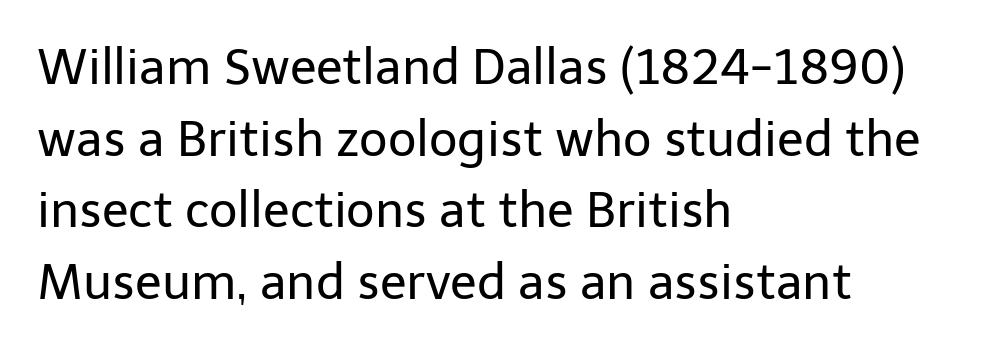
Q: Is the text bold? A: No.
Q: Is the text italic (slanted)? A: No, it is upright.
Q: Is the typeface a serif or a sans-serif typeface? A: Sans-serif.
Q: Is the text underlined? A: No.
Q: How is the paragraph aligned? A: Left-aligned.
Q: Is the spacing between letters normal or unusually wide? A: Normal.
Q: Is the spacing between lines tight, normal or loose? A: Normal.
Q: Width (condensed, normal, or wide)? A: Normal.
Q: Stroke contrast? A: Low.
Q: x-height? A: Medium.
Q: Monospaced? A: No.
